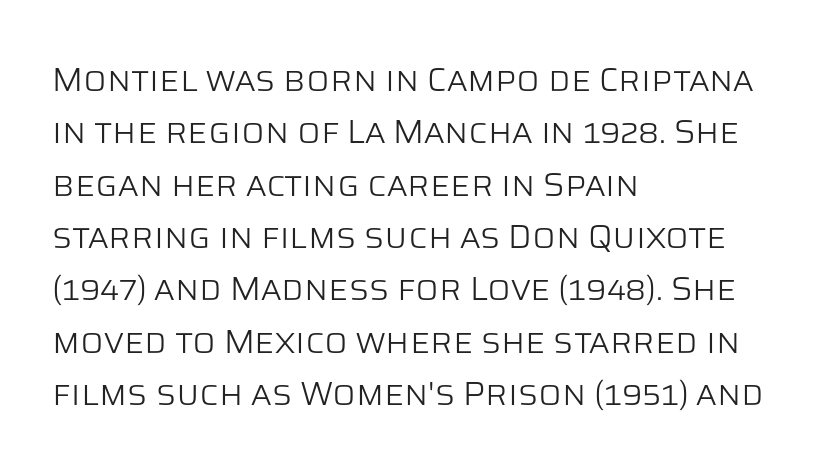
The image shows 34 px light sans-serif type, upright; set left-aligned, normal line spacing (1.54x), normal letter spacing, not underlined; low stroke contrast and a large x-height.
